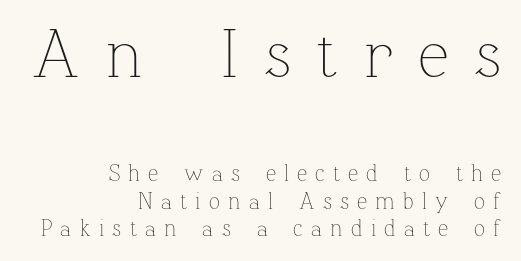
The image shows 70 px thin type, upright; set right-aligned, line spacing 1.21x, unusually wide letter spacing (+0.36 em), not underlined; the first (top) block is 3.04x larger; low stroke contrast and a medium x-height.
